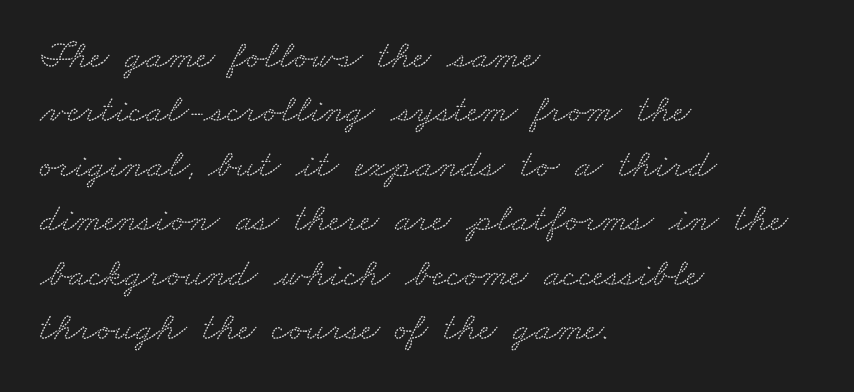
The rendering anchors every line to the left-hand side. Note the varied advance widths — an 'i' is clearly narrower than an 'm'. This is serif lettering, the kind often seen in printed books. No extra tracking has been applied to these lines. Bare-footed words on every line.
